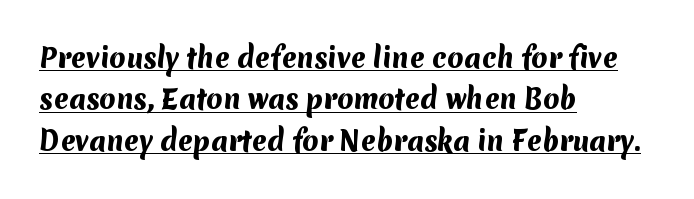
Successive baselines arrive at the customary interval. The passage shown is emphatically bold. A baseline rule has been typeset under these characters. Observe the ordinary spacing: letters are neighbours, not strangers. Notice how the passage keeps a crisp vertical edge on the left only.
